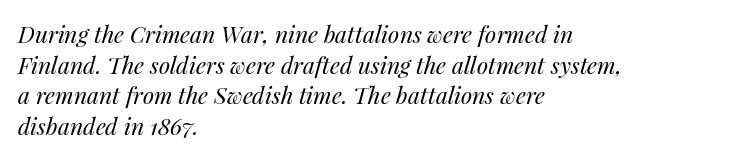
{"italic": "yes", "lean": "right", "slant_degrees": 14, "bold": "no", "underline": "no", "align": "left", "line_spacing": "normal", "line_spacing_ratio": 1.33, "letter_spacing": "normal", "letter_spacing_em": 0.0, "glyph_px": 23}
